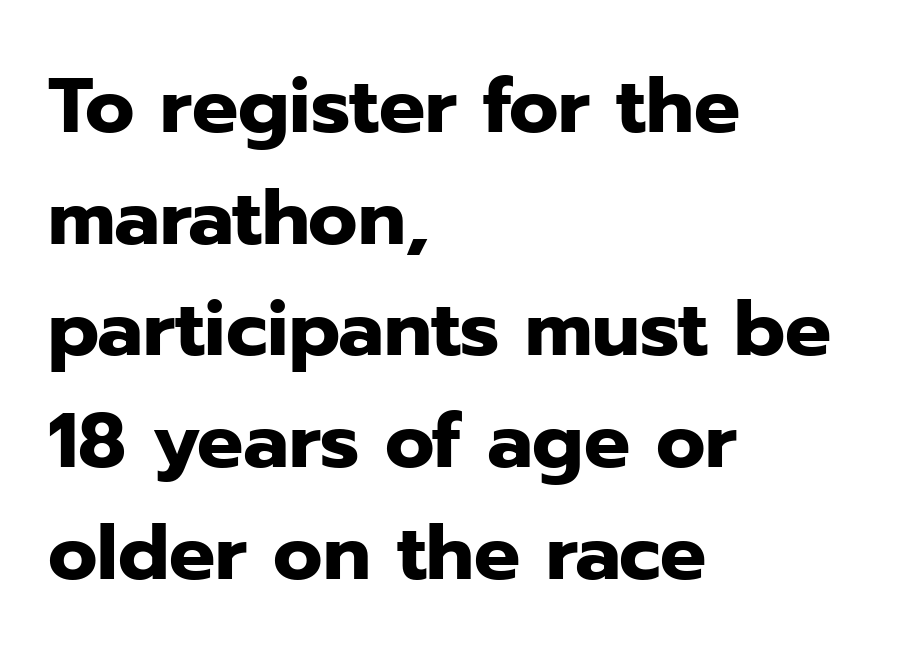
The image shows 77 px heavy sans-serif type, upright; set left-aligned, normal line spacing (1.45x), normal letter spacing, not underlined; low stroke contrast and a medium x-height.
